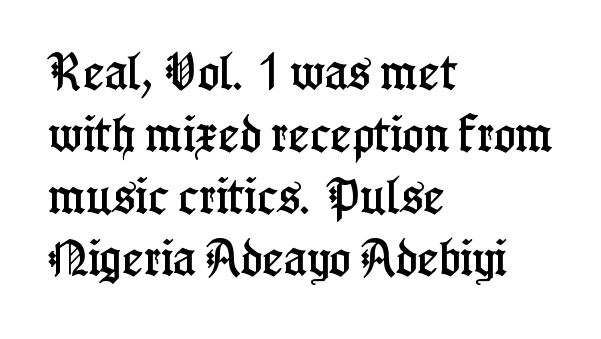
{"serif": "yes", "italic": "no", "width": "condensed", "stroke_contrast": "low", "x_height": "medium", "monospaced": "no", "underline": "no", "align": "left", "line_spacing": "normal", "line_spacing_ratio": 1.55, "letter_spacing": "normal", "letter_spacing_em": 0.0, "glyph_px": 40}
